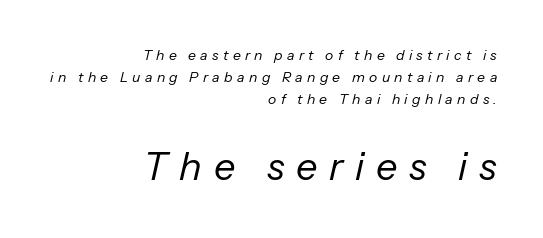
{"italic": "yes", "lean": "right", "slant_degrees": 13, "bold": "no", "weight": "regular", "width": "normal", "stroke_contrast": "low", "x_height": "medium", "monospaced": "no", "underline": "no", "align": "right", "line_spacing": "normal", "line_spacing_ratio": 1.56, "letter_spacing": "wide", "letter_spacing_em": 0.31, "larger_block": "second", "size_ratio": 2.71, "glyph_px": 38}
